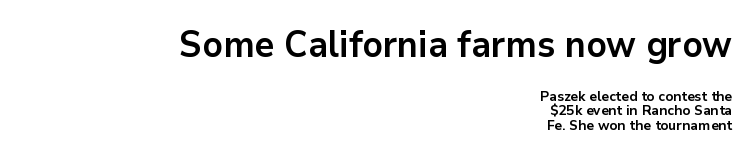
Larger block? The one above; the one below is distinctly smaller. Descenders hang freely into open space. A roman cut, with each character standing at attention. Do the characters align in a grid? No, the font is proportional. Regarding serifs, this sample does without them.
